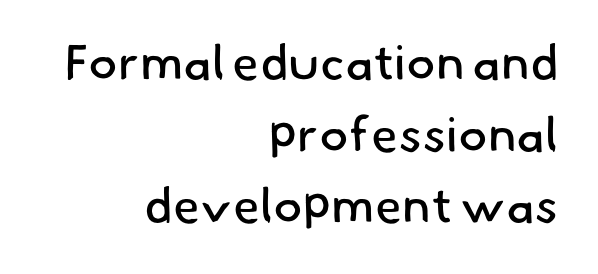
The compositor pushed each line to the right boundary. Reading down the column, the eye jumps a familiar distance to each next line. A sans-serif font was chosen for this passage. Spacing verdict: proportional, widths tailored to each character. Only glyphs here, with clear space below each row.
